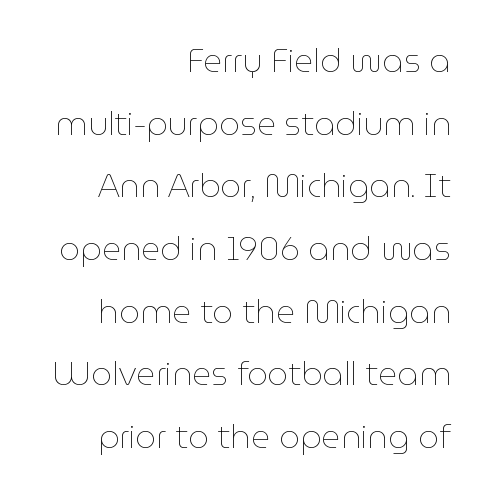
{"italic": "no", "bold": "no", "weight": "thin", "width": "normal", "stroke_contrast": "low", "x_height": "medium", "monospaced": "no", "underline": "no", "align": "right", "line_spacing": "loose", "line_spacing_ratio": 1.9, "letter_spacing": "normal", "letter_spacing_em": 0.0, "glyph_px": 33}
